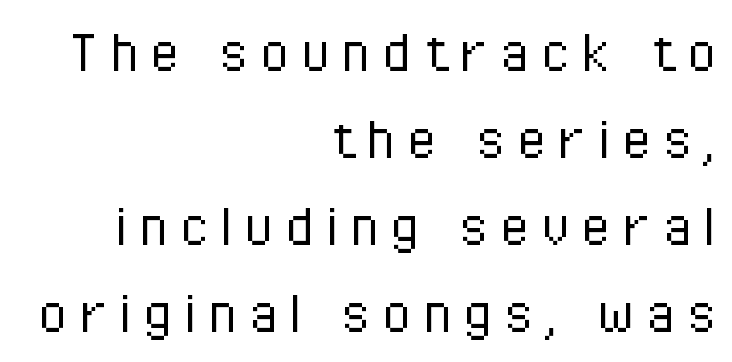
The image shows 67 px light, condensed sans-serif type, upright; set right-aligned, normal line spacing (1.3x), not underlined; low stroke contrast and a medium x-height.
